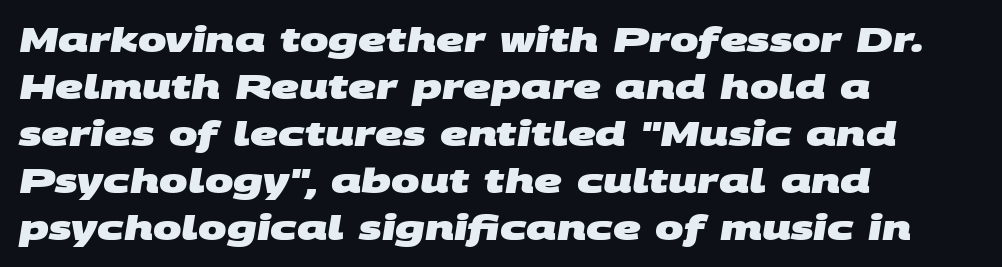
The image shows 34 px heavy, wide sans-serif type; set left-aligned, normal line spacing (1.38x), normal letter spacing, not underlined; medium stroke contrast and a large x-height.
